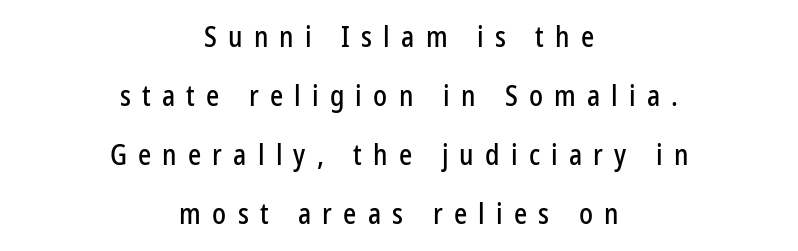
{"serif": "no", "italic": "no", "width": "condensed", "stroke_contrast": "low", "x_height": "medium", "monospaced": "no", "underline": "no", "align": "center", "line_spacing": "loose", "line_spacing_ratio": 2.11, "letter_spacing": "wide", "letter_spacing_em": 0.4, "glyph_px": 28}
